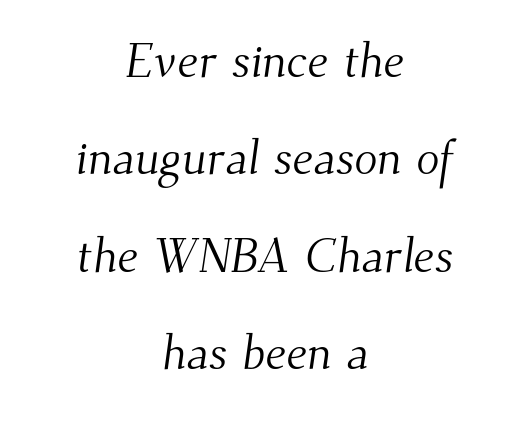
The image shows 48 px light serif type; set centered, loose line spacing (2.03x), normal letter spacing, not underlined; medium stroke contrast and a small x-height.
